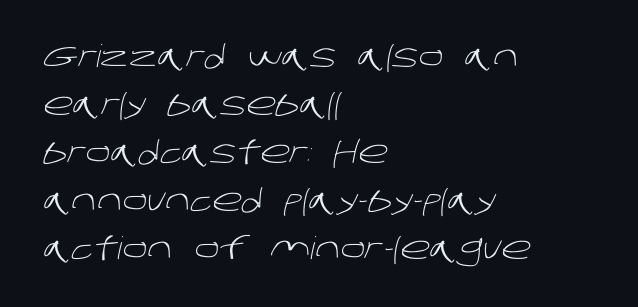
The image shows 31 px light sans-serif type; set left-aligned, normal line spacing (1.55x), normal letter spacing, not underlined; low stroke contrast and a large x-height.
